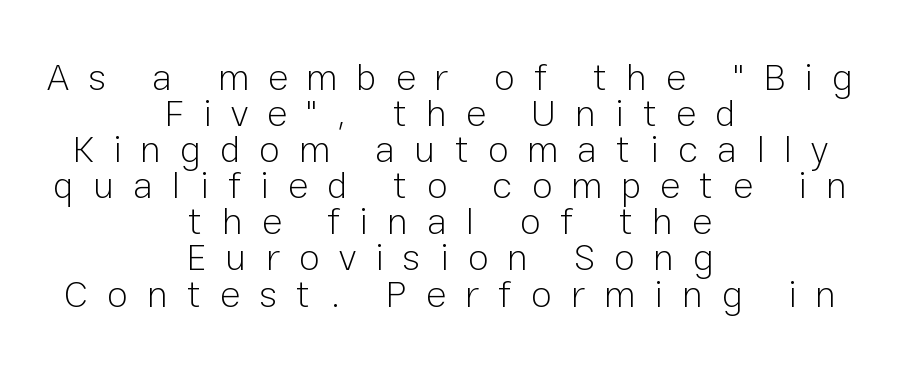
Q: Is the text bold? A: No.
Q: Is the text italic (slanted)? A: No, it is upright.
Q: Is the typeface a serif or a sans-serif typeface? A: Sans-serif.
Q: Is the text underlined? A: No.
Q: How is the paragraph aligned? A: Centered.
Q: Is the spacing between letters normal or unusually wide? A: Unusually wide.
Q: Is the spacing between lines tight, normal or loose? A: Tight.
Q: Width (condensed, normal, or wide)? A: Normal.
Q: Stroke contrast? A: Low.
Q: x-height? A: Medium.
Q: Monospaced? A: No.
